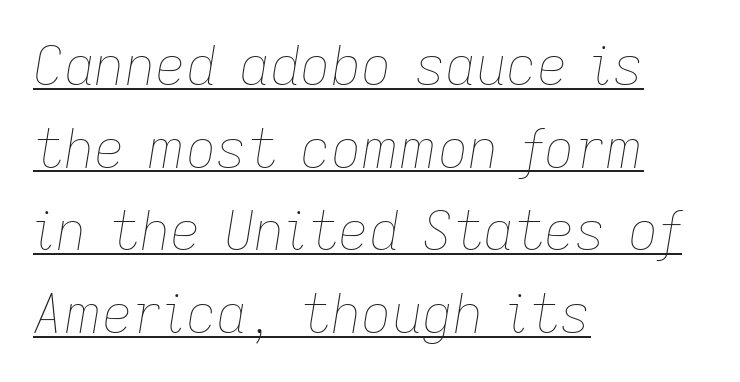
The image shows 53 px thin type, italic (leaning right); set left-aligned, normal line spacing (1.56x), normal letter spacing, underlined; low stroke contrast and a medium x-height.
